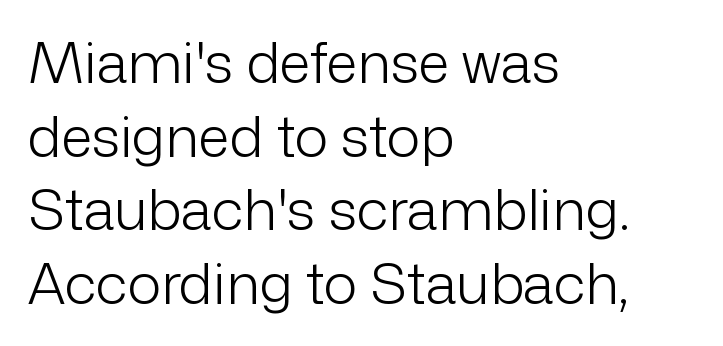
Q: Is the text bold? A: No.
Q: Is the text italic (slanted)? A: No, it is upright.
Q: Is the typeface a serif or a sans-serif typeface? A: Sans-serif.
Q: Is the text underlined? A: No.
Q: How is the paragraph aligned? A: Left-aligned.
Q: Is the spacing between letters normal or unusually wide? A: Normal.
Q: Is the spacing between lines tight, normal or loose? A: Normal.
Q: Width (condensed, normal, or wide)? A: Normal.
Q: Stroke contrast? A: Low.
Q: x-height? A: Medium.
Q: Monospaced? A: No.
